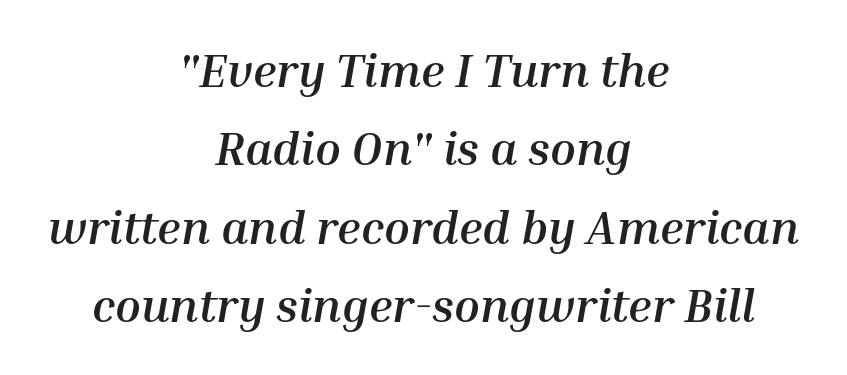
The image shows 47 px semibold type, italic (leaning right); set centered, normal line spacing (1.67x), normal letter spacing, not underlined; medium stroke contrast and a medium x-height.
